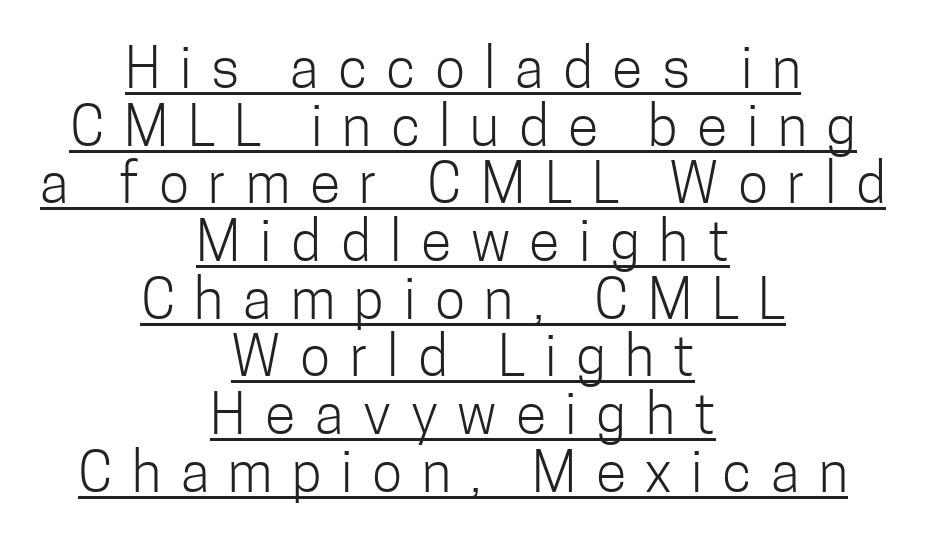
The image shows 56 px light, condensed sans-serif type, upright; set centered, tight line spacing (1.03x), unusually wide letter spacing (+0.35 em), underlined; low stroke contrast and a medium x-height.
